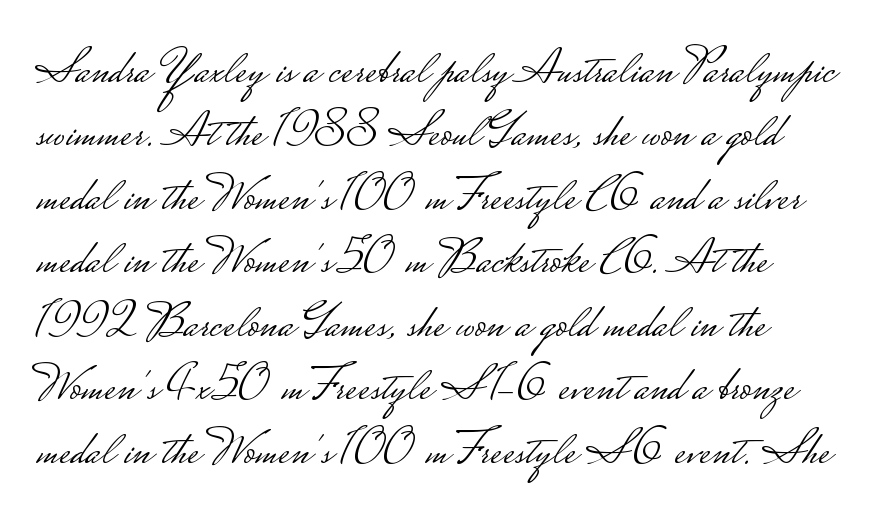
The image shows 50 px light, wide sans-serif type; set normal line spacing (1.27x), normal letter spacing, not underlined; low stroke contrast.
